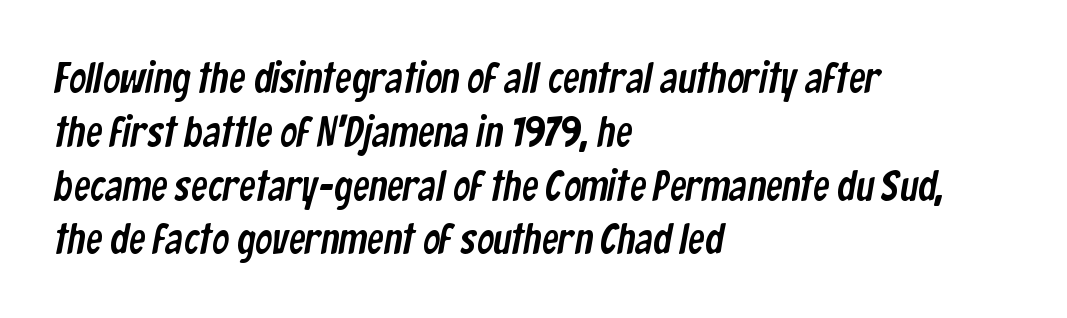
Q: Is the typeface a serif or a sans-serif typeface? A: Sans-serif.
Q: Is the text underlined? A: No.
Q: How is the paragraph aligned? A: Left-aligned.
Q: Is the spacing between letters normal or unusually wide? A: Normal.
Q: Is the spacing between lines tight, normal or loose? A: Normal.
Q: Width (condensed, normal, or wide)? A: Condensed.
Q: Stroke contrast? A: Low.
Q: x-height? A: Medium.
Q: Monospaced? A: No.
